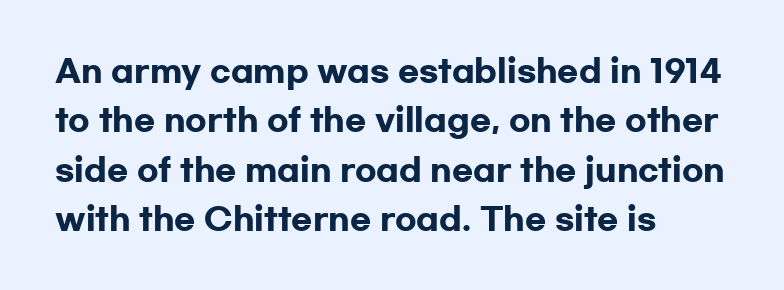
Q: Is the text bold? A: Yes.
Q: Is the text italic (slanted)? A: No, it is upright.
Q: Is the typeface a serif or a sans-serif typeface? A: Sans-serif.
Q: Is the text underlined? A: No.
Q: How is the paragraph aligned? A: Left-aligned.
Q: Is the spacing between letters normal or unusually wide? A: Normal.
Q: Is the spacing between lines tight, normal or loose? A: Normal.
Q: Width (condensed, normal, or wide)? A: Wide.
Q: Stroke contrast? A: Low.
Q: x-height? A: Medium.
Q: Monospaced? A: No.
